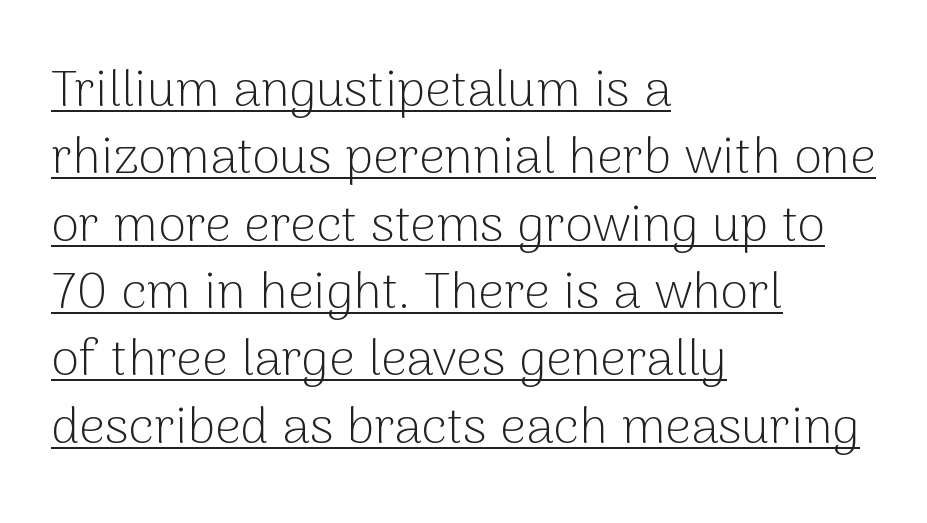
The image shows 51 px light sans-serif type, upright; set left-aligned, normal line spacing (1.32x), normal letter spacing, underlined; low stroke contrast and a medium x-height.
